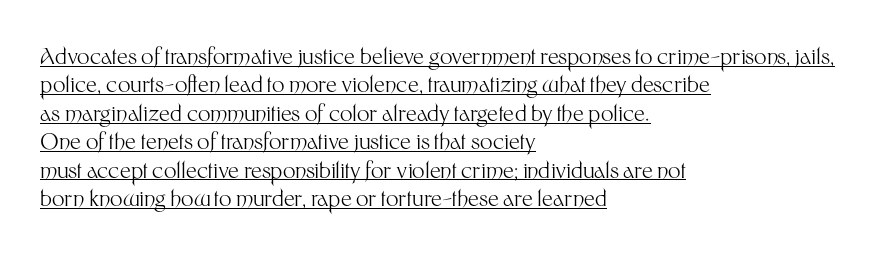
{"italic": "no", "bold": "no", "underline": "yes", "align": "left", "line_spacing": "normal", "line_spacing_ratio": 1.29, "letter_spacing": "normal", "letter_spacing_em": 0.0, "glyph_px": 22}
